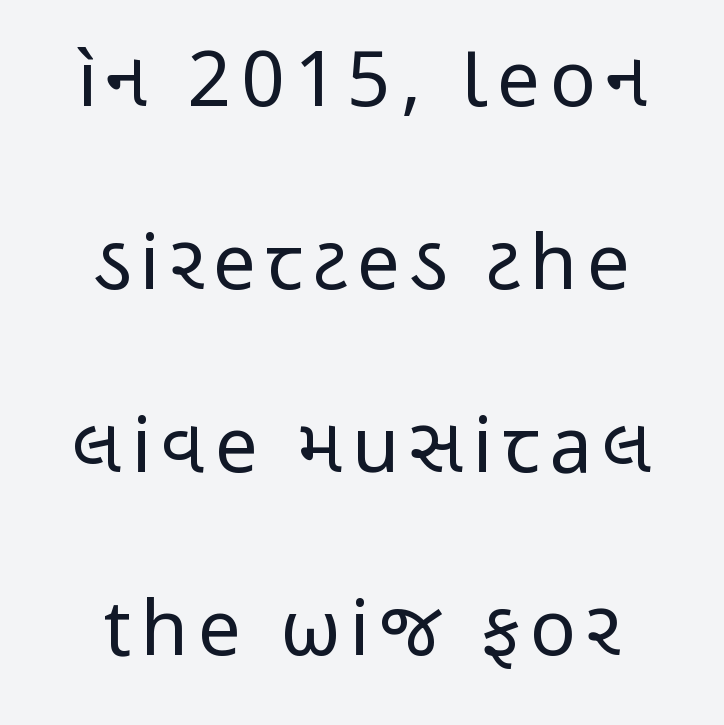
{"serif": "no", "italic": "no", "bold": "no", "weight": "regular", "width": "condensed", "stroke_contrast": "low", "x_height": "medium", "monospaced": "no", "underline": "no", "align": "center", "line_spacing": "loose", "line_spacing_ratio": 2.41, "glyph_px": 76}
